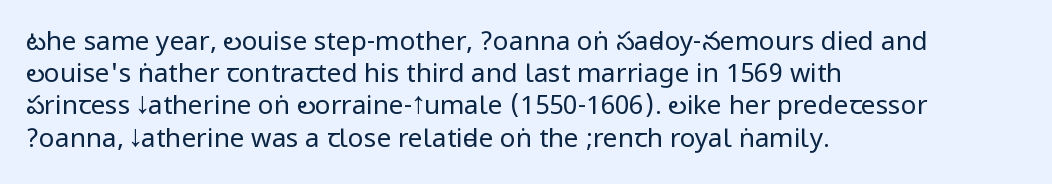
Q: Is the text bold? A: No.
Q: Is the text italic (slanted)? A: No, it is upright.
Q: Is the text underlined? A: No.
Q: How is the paragraph aligned? A: Left-aligned.
Q: Is the spacing between letters normal or unusually wide? A: Normal.
